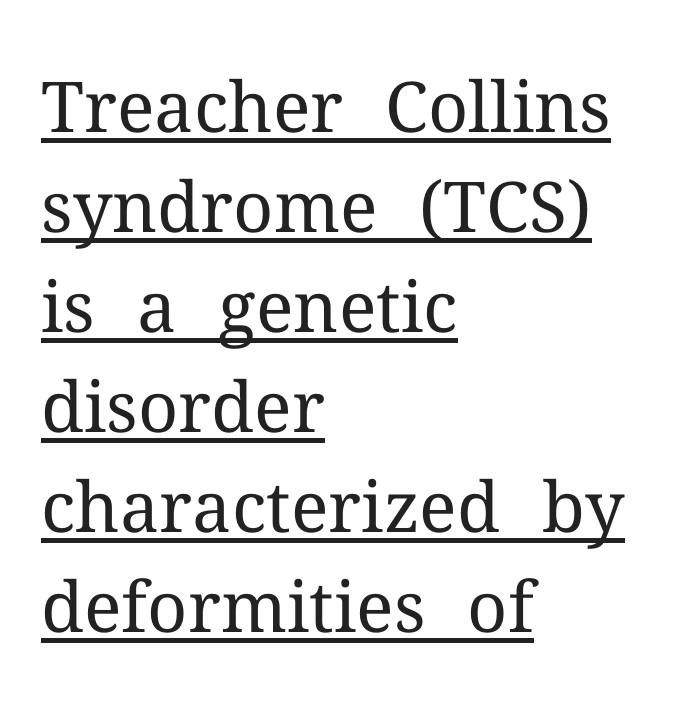
Somebody hit Ctrl+U on this one — the words are underlined. This sample has the flowing, uneven cadence of proportional lettering. The font sits on the lighter half of the weight spectrum, regular included. The text was rendered using a seriffed face with decorative stroke endings. The passage is arranged the way most books set body copy — flush left.
